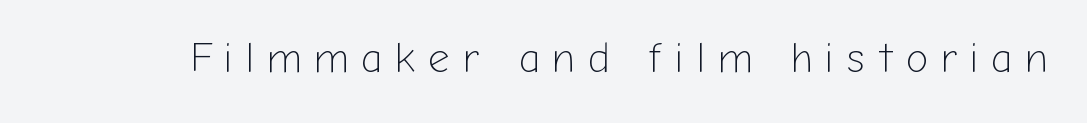
{"serif": "no", "italic": "no", "bold": "no", "weight": "light", "width": "normal", "stroke_contrast": "low", "x_height": "medium", "monospaced": "no", "underline": "no", "letter_spacing": "wide", "letter_spacing_em": 0.31, "glyph_px": 42}
